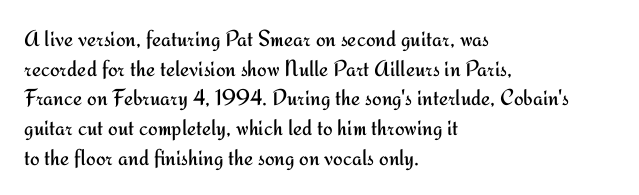
The image shows 23 px text type, upright; set left-aligned, normal line spacing (1.29x), normal letter spacing, not underlined.
